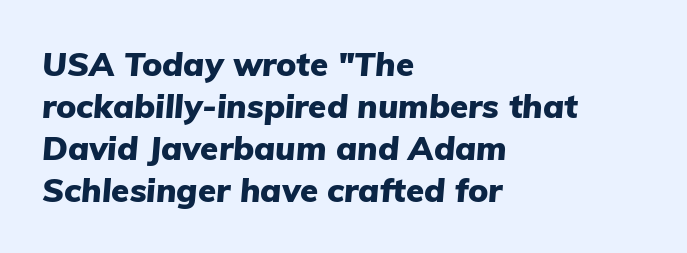
{"italic": "yes", "lean": "right", "slant_degrees": 5, "bold": "yes", "weight": "heavy", "width": "normal", "stroke_contrast": "low", "x_height": "medium", "monospaced": "no", "underline": "no", "align": "left", "line_spacing": "normal", "line_spacing_ratio": 1.27, "letter_spacing": "normal", "letter_spacing_em": 0.0, "glyph_px": 33}
